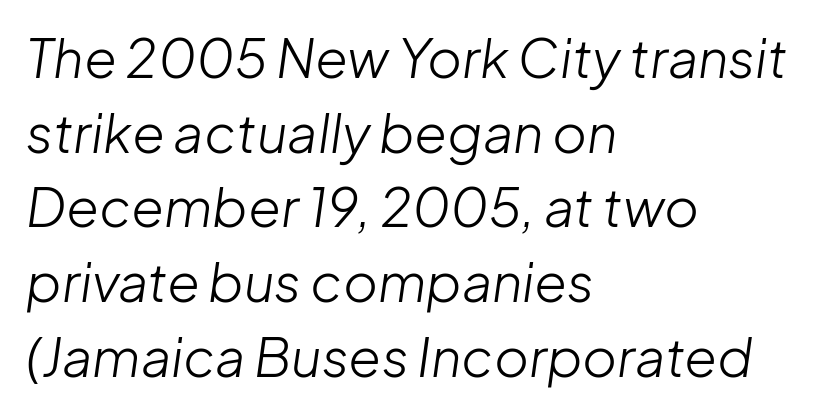
{"italic": "yes", "lean": "right", "slant_degrees": 8, "bold": "no", "weight": "light", "width": "normal", "stroke_contrast": "low", "x_height": "medium", "monospaced": "no", "underline": "no", "align": "left", "line_spacing": "normal", "line_spacing_ratio": 1.41, "letter_spacing": "normal", "letter_spacing_em": 0.0, "glyph_px": 53}
